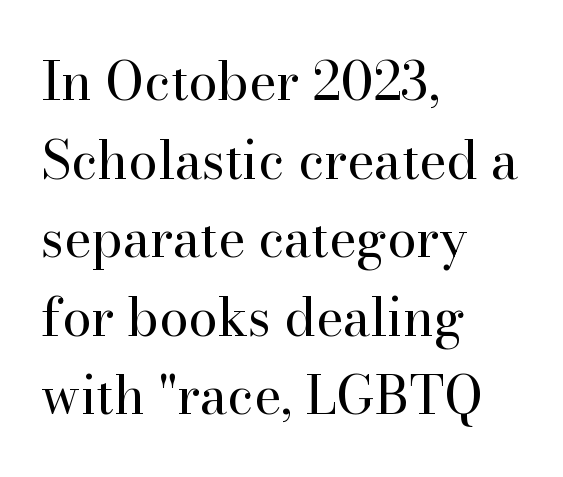
Q: Is the text bold? A: No.
Q: Is the text italic (slanted)? A: No, it is upright.
Q: Is the typeface a serif or a sans-serif typeface? A: Serif.
Q: Is the text underlined? A: No.
Q: How is the paragraph aligned? A: Left-aligned.
Q: Is the spacing between letters normal or unusually wide? A: Normal.
Q: Is the spacing between lines tight, normal or loose? A: Normal.
Q: Width (condensed, normal, or wide)? A: Normal.
Q: Stroke contrast? A: High.
Q: x-height? A: Small.
Q: Monospaced? A: No.
